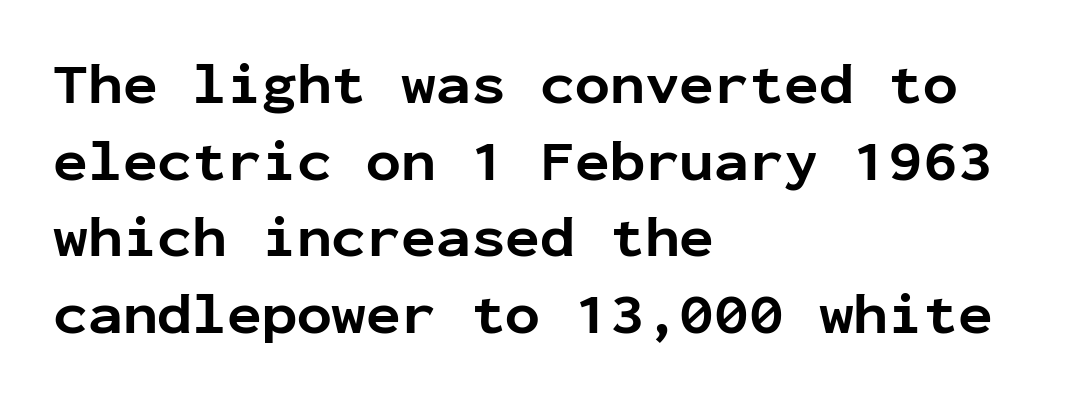
{"serif": "no", "italic": "no", "bold": "yes", "weight": "bold", "width": "normal", "stroke_contrast": "low", "x_height": "medium", "monospaced": "yes", "underline": "no", "align": "left", "line_spacing": "normal", "line_spacing_ratio": 1.32, "letter_spacing": "normal", "letter_spacing_em": 0.0, "glyph_px": 58}
